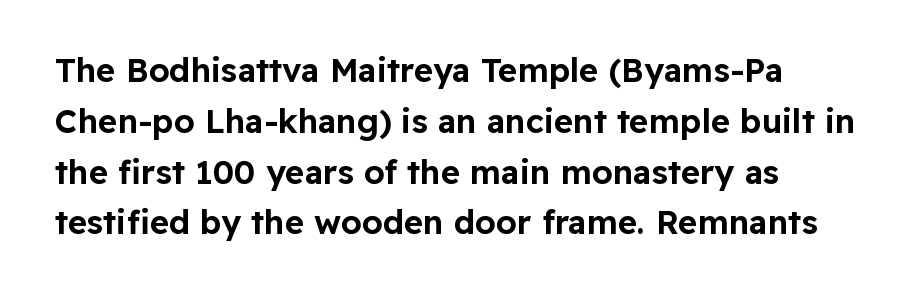
{"serif": "no", "italic": "no", "width": "normal", "stroke_contrast": "low", "x_height": "medium", "monospaced": "no", "underline": "no", "line_spacing": "normal", "line_spacing_ratio": 1.54, "letter_spacing": "normal", "letter_spacing_em": 0.0, "glyph_px": 33}
